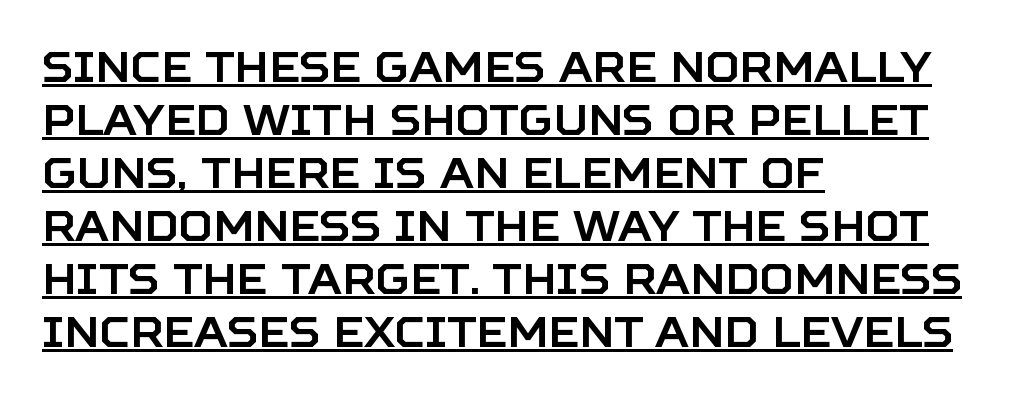
The image shows 42 px sans-serif type, upright; set left-aligned, normal line spacing (1.26x), normal letter spacing, underlined; low stroke contrast and a large x-height.
